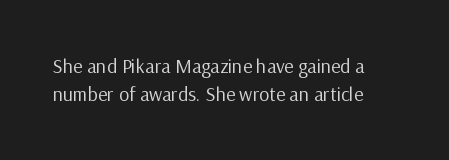
Q: Is the text bold? A: No.
Q: Is the text italic (slanted)? A: No, it is upright.
Q: Is the text underlined? A: No.
Q: Is the spacing between letters normal or unusually wide? A: Normal.
Q: Is the spacing between lines tight, normal or loose? A: Normal.
